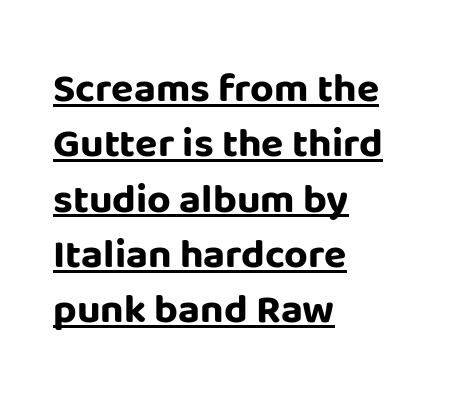
Q: Is the text bold? A: Yes.
Q: Is the text italic (slanted)? A: No, it is upright.
Q: Is the typeface a serif or a sans-serif typeface? A: Sans-serif.
Q: Is the text underlined? A: Yes.
Q: How is the paragraph aligned? A: Left-aligned.
Q: Is the spacing between letters normal or unusually wide? A: Normal.
Q: Is the spacing between lines tight, normal or loose? A: Normal.
Q: Width (condensed, normal, or wide)? A: Normal.
Q: Stroke contrast? A: Low.
Q: x-height? A: Large.
Q: Monospaced? A: No.
